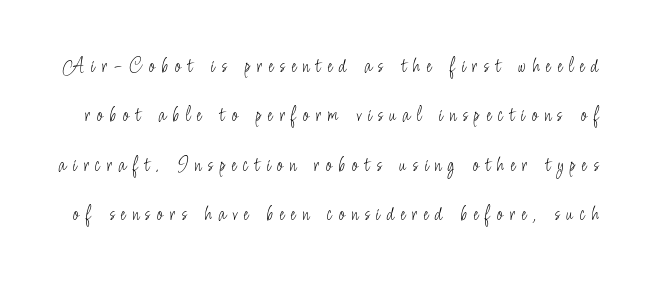
{"bold": "no", "underline": "no", "line_spacing": "loose", "line_spacing_ratio": 2.24, "letter_spacing": "wide", "letter_spacing_em": 0.29, "glyph_px": 22}
